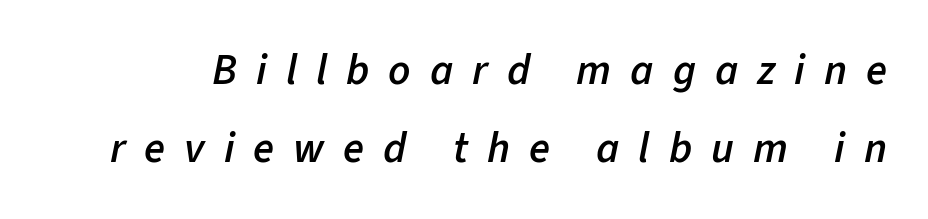
The letters advance in unequal steps, a hallmark of proportional type. Firm but not heavy-handed strokes: this text is semibold. The type is letterspaced generously, with wide tracking. Designer's note — italics engaged.
